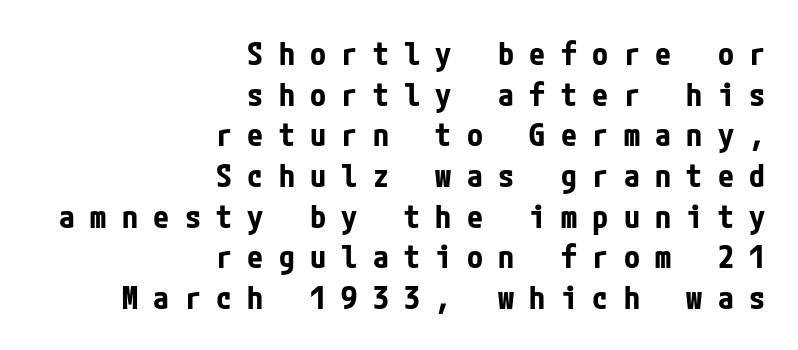
{"serif": "no", "italic": "no", "bold": "yes", "weight": "bold", "width": "condensed", "stroke_contrast": "low", "x_height": "medium", "underline": "no", "align": "right", "line_spacing": "normal", "line_spacing_ratio": 1.27, "letter_spacing": "wide", "letter_spacing_em": 0.48, "glyph_px": 32}
